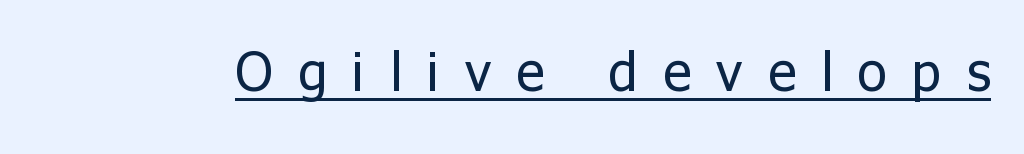
The image shows 54 px regular-weight sans-serif type, upright; set unusually wide letter spacing (+0.47 em), underlined; low stroke contrast and a medium x-height.
